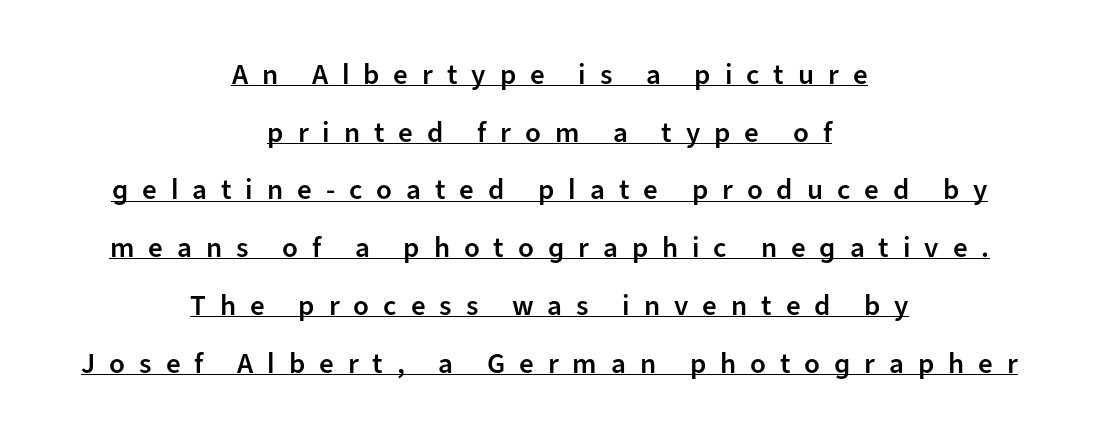
The image shows 29 px semibold sans-serif type, upright; set centered, loose line spacing (1.99x), unusually wide letter spacing (+0.48 em), underlined; low stroke contrast and a medium x-height.
